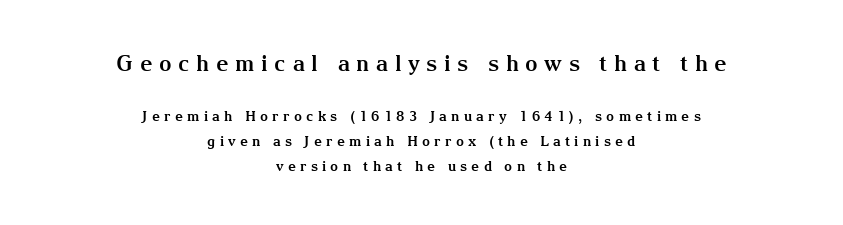
Q: Is the text bold? A: Yes.
Q: Is the text italic (slanted)? A: No, it is upright.
Q: Is the text underlined? A: No.
Q: How is the paragraph aligned? A: Centered.
Q: Is the spacing between letters normal or unusually wide? A: Unusually wide.
Q: Which block of text is set in a larger size, the first (top) or the second (bottom)? A: The first (top) one.
